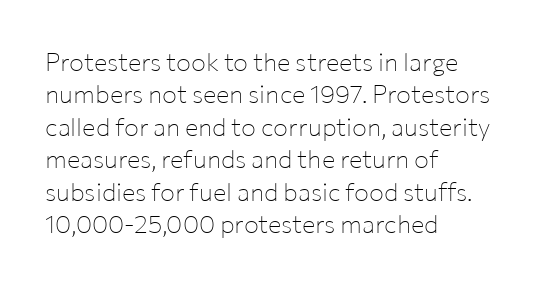
The image shows 25 px text type, upright; set left-aligned, normal line spacing (1.3x), normal letter spacing, not underlined.
